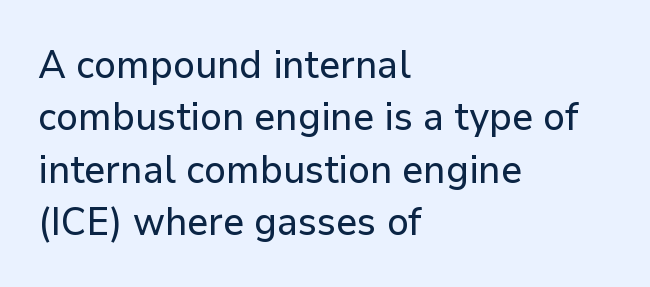
The letters stand upright; this is a roman face. Look at the tracking — it's just the regular setting, nothing added. Unmarked baselines from the first word to the last. The paragraph shown leans on its left margin.
